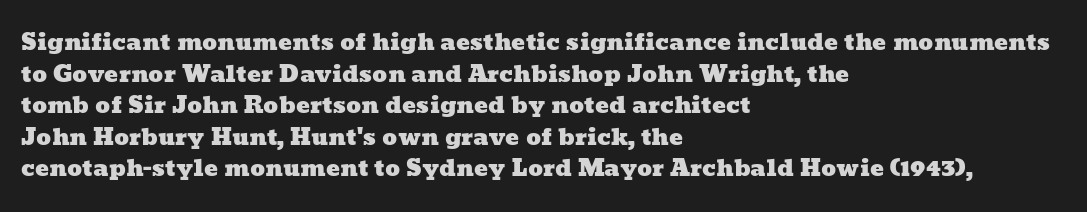
The rendering uses a moderate line-height, typical for paragraphs. A clean baseline with only descenders dipping below it. Compared with a centered layout, this one pins lines to the left instead. In terms of letterspacing, this is plain default setting.
